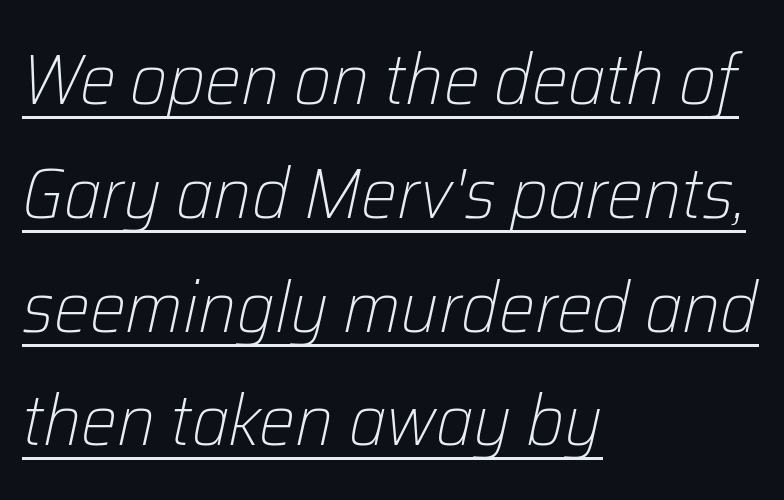
{"italic": "yes", "lean": "right", "slant_degrees": 12, "bold": "no", "weight": "light", "width": "normal", "stroke_contrast": "low", "x_height": "medium", "monospaced": "no", "underline": "yes", "align": "left", "line_spacing": "normal", "line_spacing_ratio": 1.58, "letter_spacing": "normal", "letter_spacing_em": 0.0, "glyph_px": 72}
